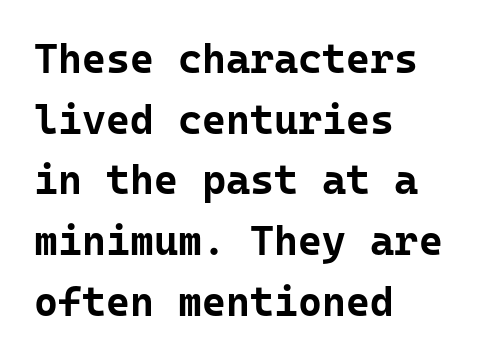
{"serif": "no", "italic": "no", "bold": "yes", "weight": "bold", "width": "normal", "stroke_contrast": "low", "x_height": "medium", "monospaced": "yes", "underline": "no", "align": "left", "line_spacing": "normal", "line_spacing_ratio": 1.48, "letter_spacing": "normal", "letter_spacing_em": 0.0, "glyph_px": 41}
